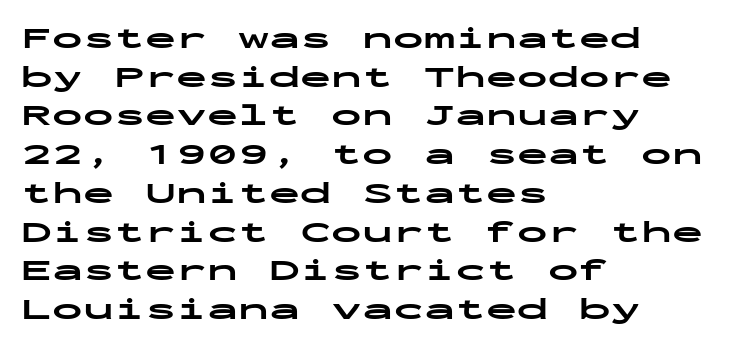
Monospaced: the letters line up in strict vertical columns. Nope, no serifs anywhere on these letters. Vertical spacing — default. Compared with an ordinary text face, these strokes are far heavier — a full bold.
